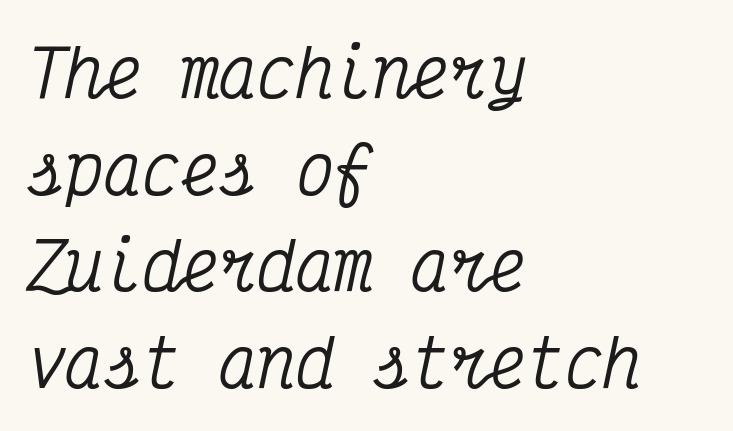
Q: Is the text italic (slanted)? A: Yes, it leans right by about 12 degrees.
Q: Is the typeface a serif or a sans-serif typeface? A: Serif.
Q: Is the text underlined? A: No.
Q: How is the paragraph aligned? A: Left-aligned.
Q: Is the spacing between letters normal or unusually wide? A: Normal.
Q: Is the spacing between lines tight, normal or loose? A: Normal.
Q: Width (condensed, normal, or wide)? A: Condensed.
Q: Stroke contrast? A: Medium.
Q: x-height? A: Medium.
Q: Monospaced? A: Yes.
